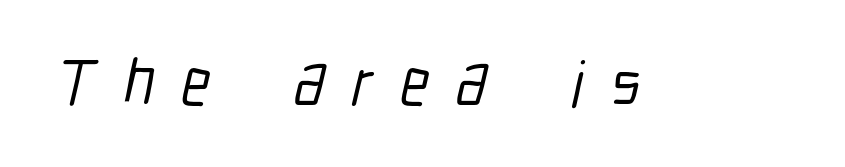
The image shows 65 px condensed sans-serif type; set unusually wide letter spacing (+0.42 em), not underlined; low stroke contrast and a medium x-height.
